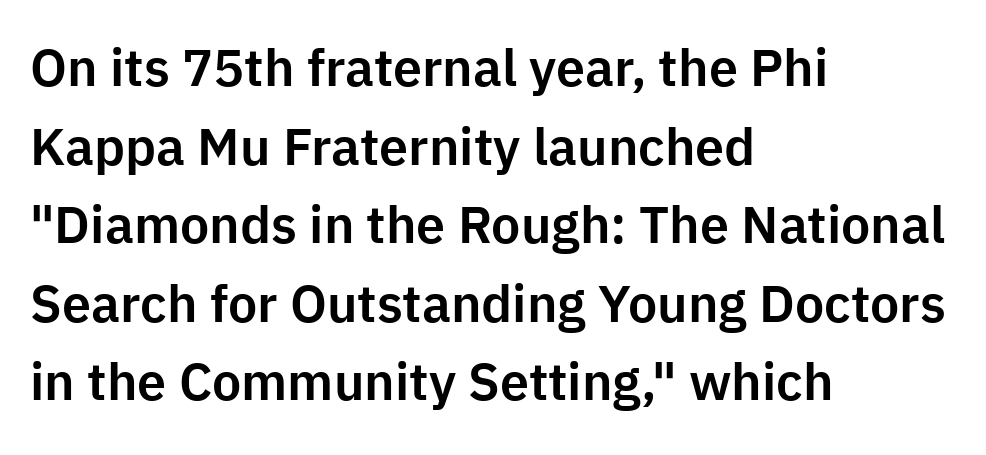
Q: Is the text italic (slanted)? A: No, it is upright.
Q: Is the typeface a serif or a sans-serif typeface? A: Sans-serif.
Q: Is the text underlined? A: No.
Q: How is the paragraph aligned? A: Left-aligned.
Q: Is the spacing between letters normal or unusually wide? A: Normal.
Q: Is the spacing between lines tight, normal or loose? A: Normal.
Q: Width (condensed, normal, or wide)? A: Normal.
Q: Stroke contrast? A: Low.
Q: x-height? A: Medium.
Q: Monospaced? A: No.
